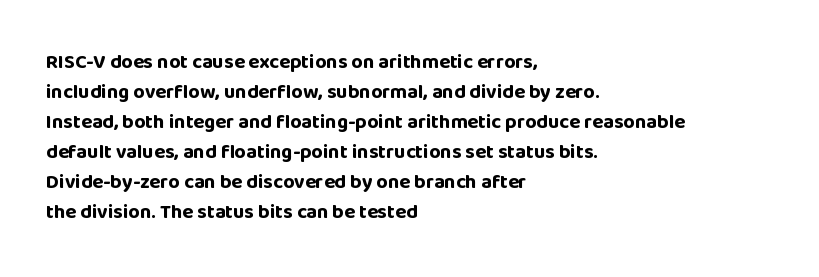
The image shows 20 px bold type, upright; set left-aligned, normal line spacing (1.5x), normal letter spacing, not underlined.
